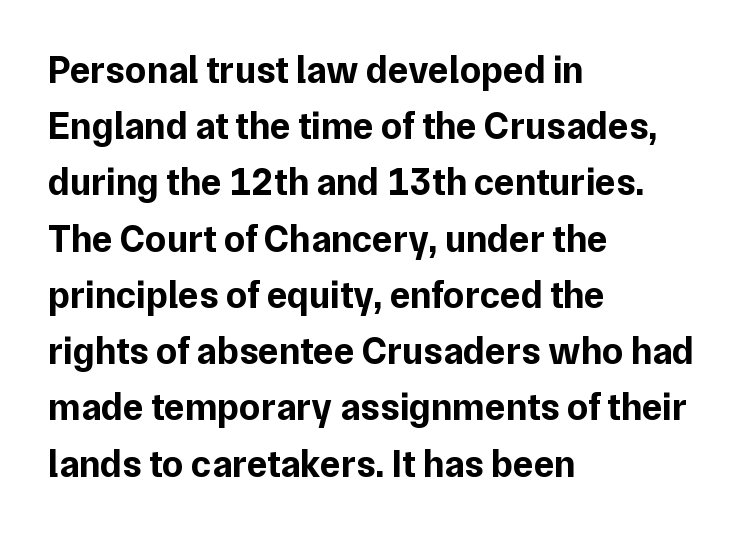
Q: Is the text bold? A: Yes.
Q: Is the text italic (slanted)? A: No, it is upright.
Q: Is the typeface a serif or a sans-serif typeface? A: Sans-serif.
Q: Is the text underlined? A: No.
Q: How is the paragraph aligned? A: Left-aligned.
Q: Is the spacing between letters normal or unusually wide? A: Normal.
Q: Is the spacing between lines tight, normal or loose? A: Normal.
Q: Width (condensed, normal, or wide)? A: Normal.
Q: Stroke contrast? A: Low.
Q: x-height? A: Medium.
Q: Monospaced? A: No.
